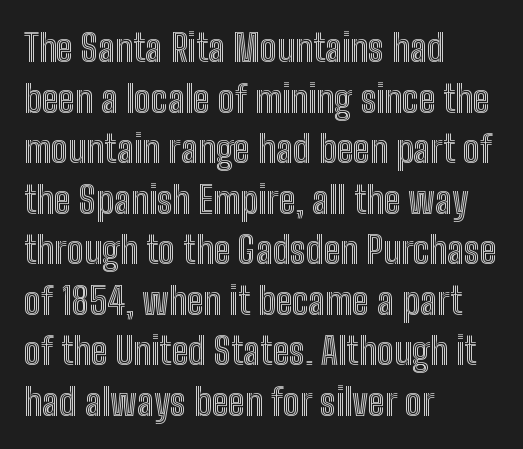
The image shows 38 px condensed type, upright; set left-aligned, normal line spacing (1.33x), normal letter spacing, not underlined; a medium x-height.
